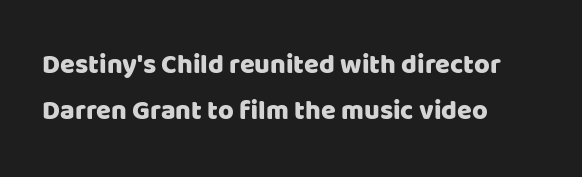
This sample is left-justified, so line endings fall wherever the words run out. The zone under the glyphs is completely vacant. It's the straight-up-and-down kind of type. Look at the tracking — it's just the regular setting, nothing added.
